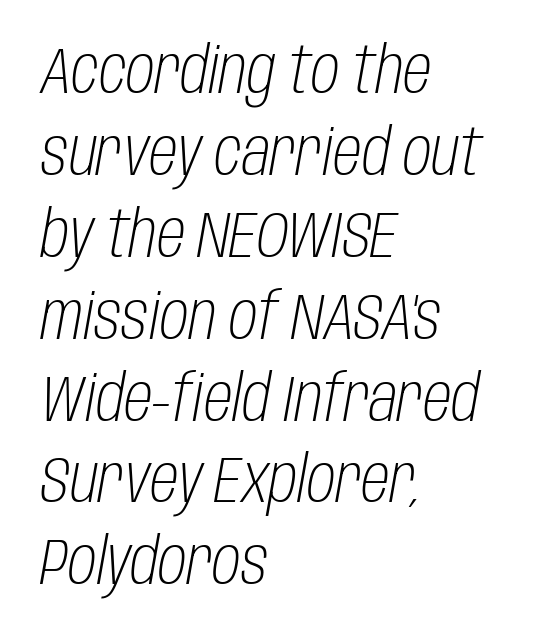
Q: Is the text bold? A: No.
Q: Is the text italic (slanted)? A: Yes, it leans right by about 10 degrees.
Q: Is the text underlined? A: No.
Q: How is the paragraph aligned? A: Left-aligned.
Q: Is the spacing between letters normal or unusually wide? A: Normal.
Q: Is the spacing between lines tight, normal or loose? A: Normal.
Q: Width (condensed, normal, or wide)? A: Condensed.
Q: Stroke contrast? A: Low.
Q: x-height? A: Large.
Q: Monospaced? A: No.
